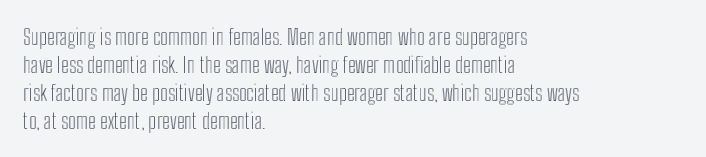
In terms of leading, this rendering sits right in the middle. Do the letters lean? They stand straight. These lines stack with their left ends in a neat column. The zone under the glyphs is completely vacant. The letters sit at their default tracking, neither squeezed nor spread.
